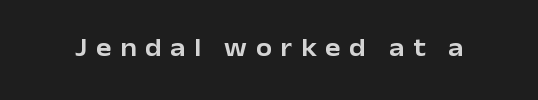
The image shows 26 px text type, upright; set unusually wide letter spacing (+0.33 em), not underlined.
